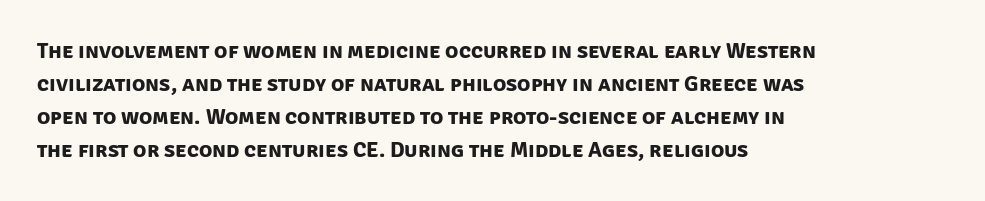
The words here are not underlined. The gaps between neighbouring characters are ordinary and unremarkable. The strokes are fattened all the way to bold. Summary of vertical rhythm: regular, with standard interline spacing. The paragraph has a hard left edge and a soft right edge.
